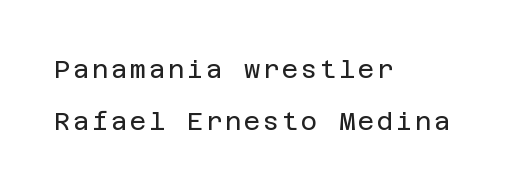
{"italic": "no", "bold": "no", "underline": "no", "align": "left", "line_spacing": "loose", "line_spacing_ratio": 2.09, "glyph_px": 25}
